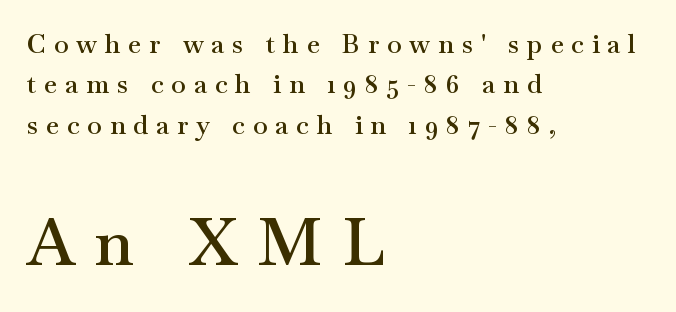
The image shows 65 px semibold, wide serif type, upright; set left-aligned, normal line spacing (1.55x), unusually wide letter spacing (+0.31 em), not underlined; the second (bottom) block is 2.5x larger; medium stroke contrast and a small x-height.
